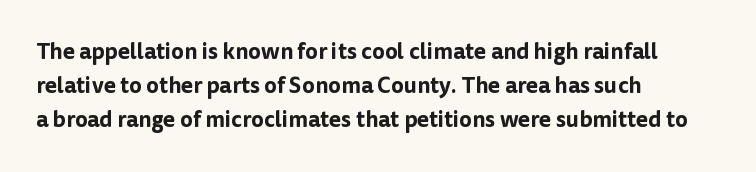
The image shows 22 px text type, upright; set left-aligned, normal line spacing (1.54x), normal letter spacing, not underlined.
